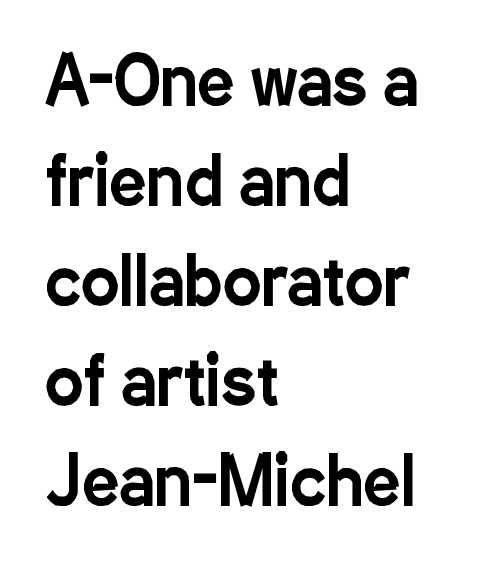
The type family on display is of the sans-serif kind. Typeset ragged right — the left edge is the straight one. It's the straight-up-and-down kind of type. The string is rendered with underlining switched off. Is the letter spacing exaggerated? No — it looks like the ordinary default.
